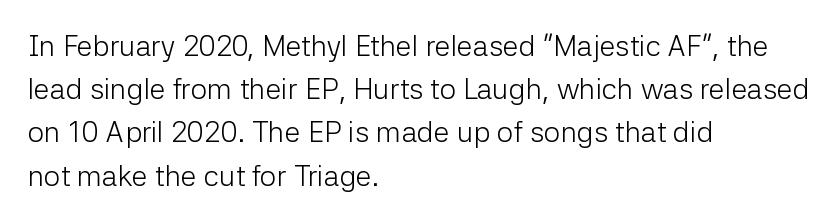
Q: Is the text bold? A: No.
Q: Is the text italic (slanted)? A: No, it is upright.
Q: Is the typeface a serif or a sans-serif typeface? A: Sans-serif.
Q: Is the text underlined? A: No.
Q: How is the paragraph aligned? A: Left-aligned.
Q: Is the spacing between letters normal or unusually wide? A: Normal.
Q: Is the spacing between lines tight, normal or loose? A: Normal.
Q: Width (condensed, normal, or wide)? A: Normal.
Q: Stroke contrast? A: Low.
Q: x-height? A: Medium.
Q: Monospaced? A: No.
